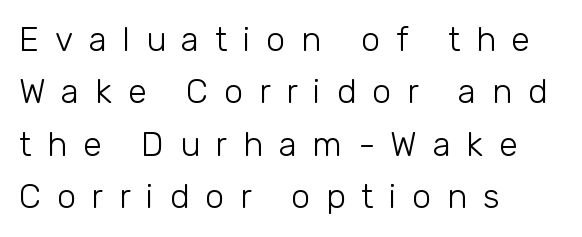
{"serif": "no", "italic": "no", "bold": "no", "weight": "light", "width": "normal", "stroke_contrast": "low", "x_height": "medium", "monospaced": "no", "underline": "no", "align": "left", "line_spacing": "normal", "line_spacing_ratio": 1.54, "letter_spacing": "wide", "letter_spacing_em": 0.46, "glyph_px": 34}
